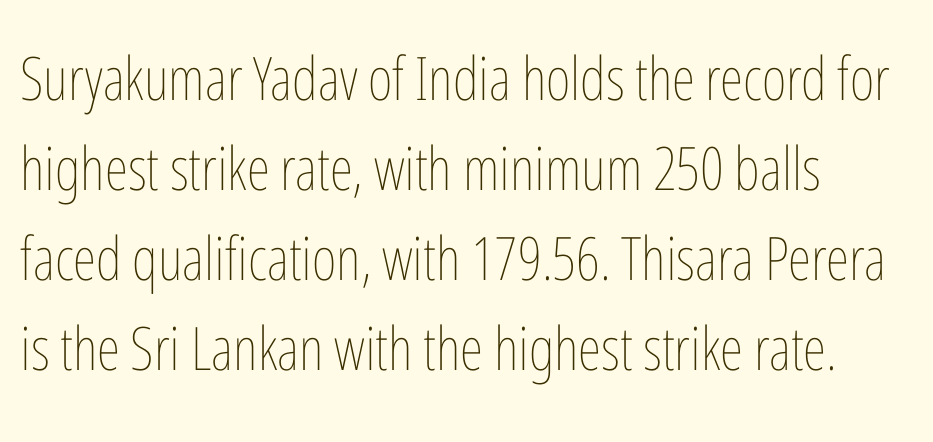
Q: Is the text bold? A: No.
Q: Is the text italic (slanted)? A: No, it is upright.
Q: Is the text underlined? A: No.
Q: How is the paragraph aligned? A: Left-aligned.
Q: Is the spacing between letters normal or unusually wide? A: Normal.
Q: Is the spacing between lines tight, normal or loose? A: Normal.
Q: Width (condensed, normal, or wide)? A: Condensed.
Q: Stroke contrast? A: Low.
Q: x-height? A: Medium.
Q: Monospaced? A: No.
